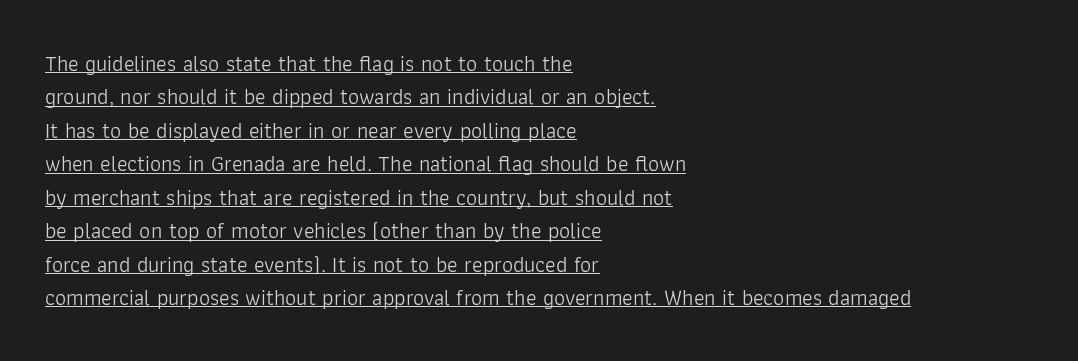
The image shows 22 px text type, upright; set left-aligned, normal line spacing (1.52x), normal letter spacing, underlined.
